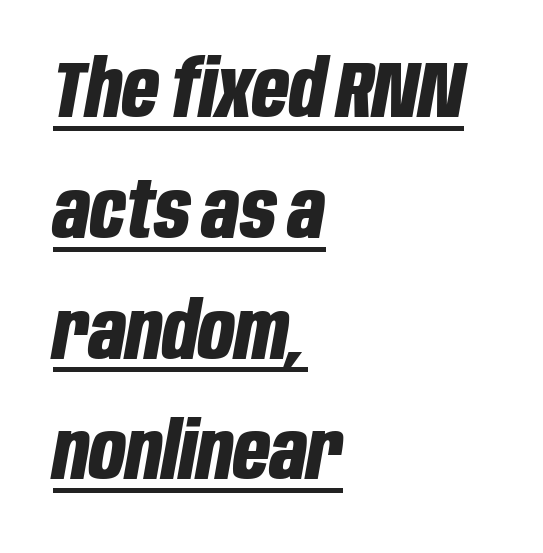
Compared with ordinary roman type, these characters are visibly tilted. Is there an underline? Yes — a line sits under the letters. Looks like regular typesetting: each glyph gets only the width it needs. Which margin do the lines hug? The left one — the right edge is uneven. As a designer I'd log this as weight 700, bold.
